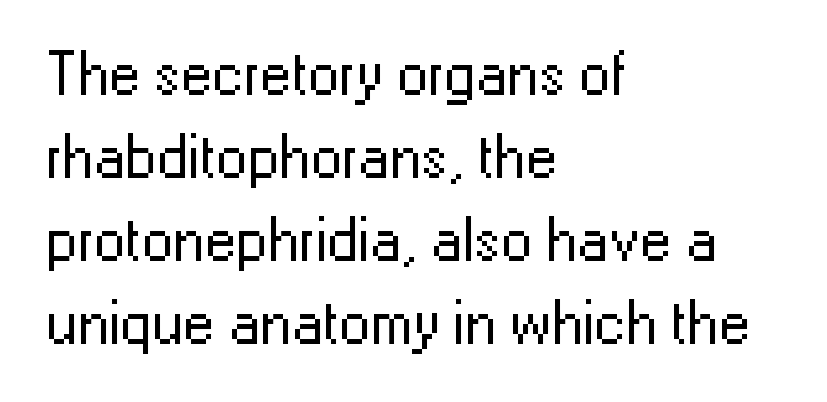
{"serif": "no", "italic": "no", "bold": "no", "weight": "regular", "width": "normal", "stroke_contrast": "low", "x_height": "medium", "monospaced": "no", "underline": "no", "align": "left", "line_spacing": "normal", "line_spacing_ratio": 1.32, "letter_spacing": "normal", "letter_spacing_em": 0.0, "glyph_px": 63}
